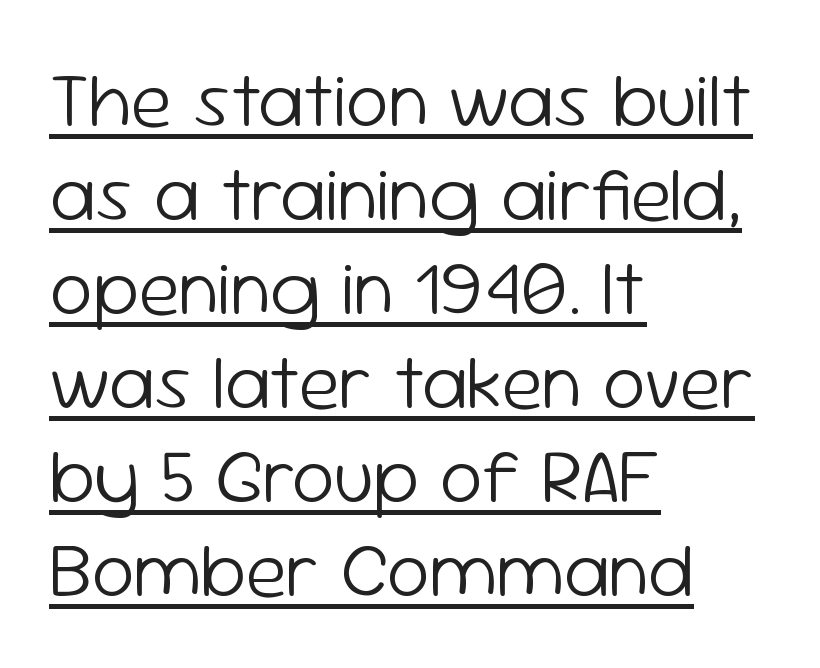
The passage shown has conventional tracking throughout. A baseline rule has been typeset under these characters. In terms of letterform style, serifs are entirely absent. These lines are rendered in a variable-pitch font. No letter is thick-stroked: the sample isn't bold.
